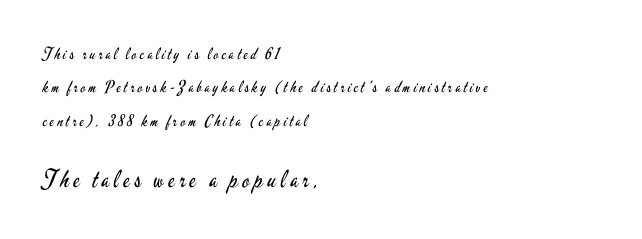
Q: Is the text bold? A: No.
Q: Is the text italic (slanted)? A: Yes.
Q: Is the text underlined? A: No.
Q: How is the paragraph aligned? A: Left-aligned.
Q: Is the spacing between lines tight, normal or loose? A: Loose.
Q: Which block of text is set in a larger size, the first (top) or the second (bottom)? A: The second (bottom) one.
